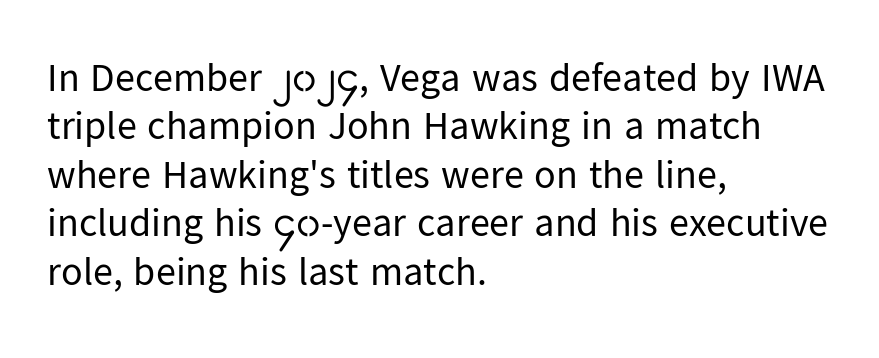
{"serif": "no", "italic": "no", "bold": "no", "weight": "regular", "width": "normal", "stroke_contrast": "low", "x_height": "medium", "monospaced": "no", "underline": "no", "align": "left", "line_spacing_ratio": 1.21, "letter_spacing": "normal", "letter_spacing_em": 0.0, "glyph_px": 40}
